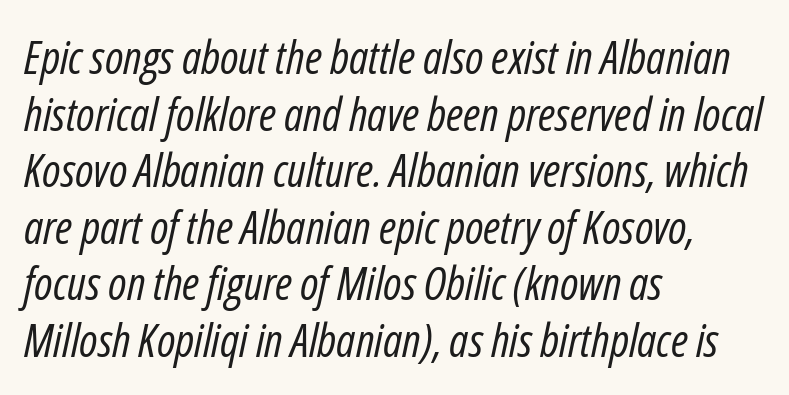
Think of a printed novel: that variable character pitch is what you see here. Style check: oblique. The horizontal fit of the characters is conventional and even. The strokes are not fattened; the text isn't bold. Visually the block forms a straight wall on the left and a jagged coastline on the right.
